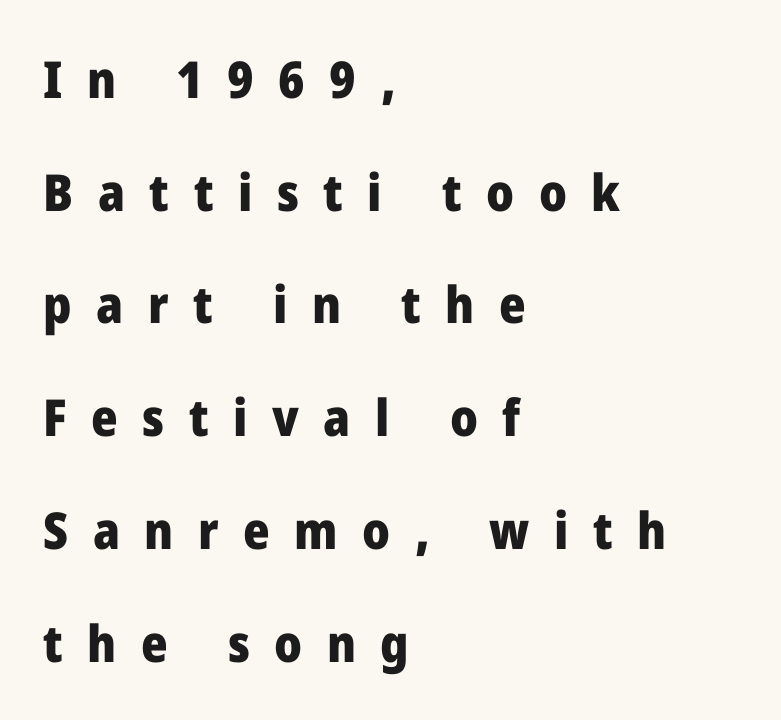
These lines are rendered in a variable-pitch font. The space directly below the letters is spotless. The font family rendered here belongs to the sans-serif group. Short and long lines alike share a common starting point at left. Inter-character spacing is expanded well beyond the font's built-in metrics.
